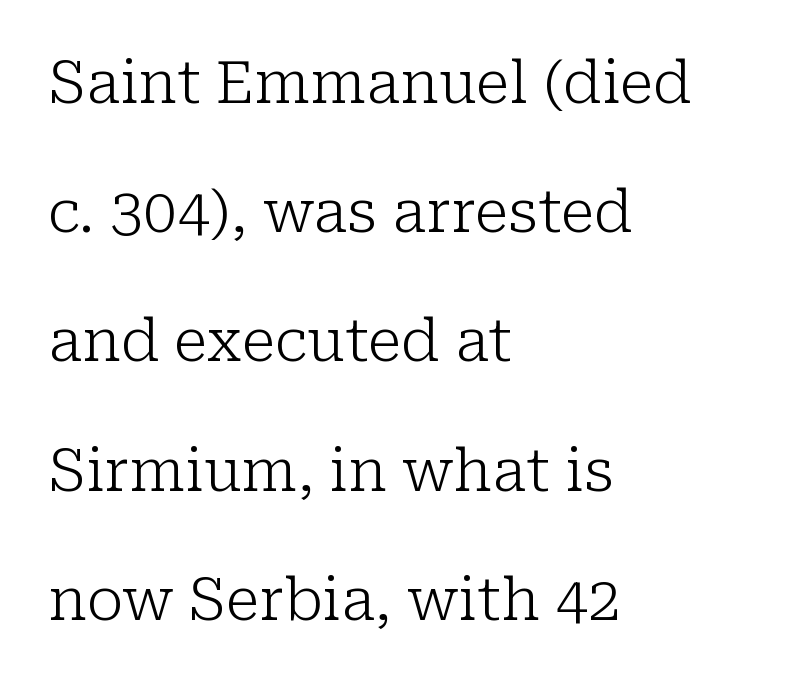
A typesetter would call this leading open, well beyond the default. The letters carry serifs — small finishing strokes at the ends of their stems. The strip under each line holds only bare page. Designer's note — italics off, roman on. A typesetter would call this proportional, since set widths differ per character. Notice how the passage keeps a crisp vertical edge on the left only.
